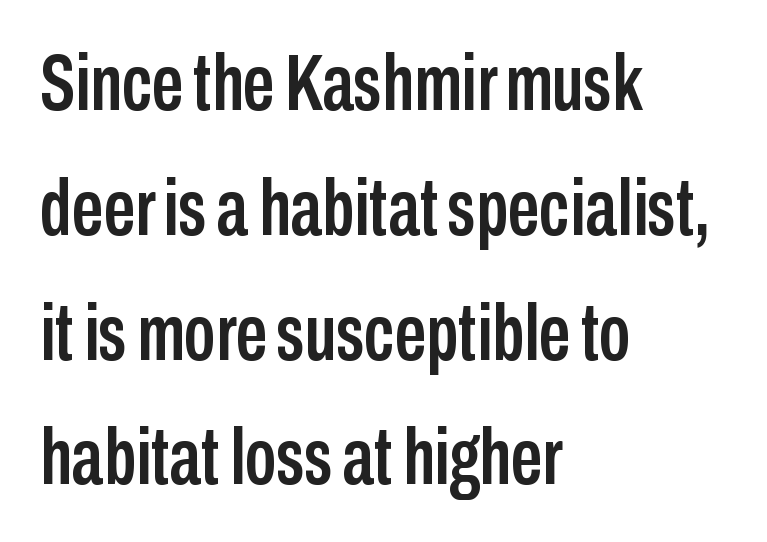
{"serif": "no", "italic": "no", "width": "condensed", "stroke_contrast": "low", "x_height": "medium", "monospaced": "no", "underline": "no", "align": "left", "line_spacing": "normal", "line_spacing_ratio": 1.58, "letter_spacing": "normal", "letter_spacing_em": 0.0, "glyph_px": 79}
